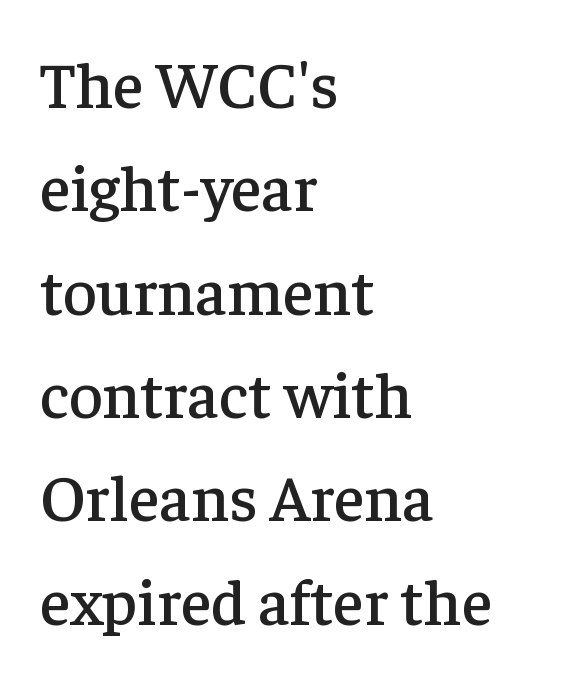
Q: Is the text italic (slanted)? A: No, it is upright.
Q: Is the typeface a serif or a sans-serif typeface? A: Serif.
Q: Is the text underlined? A: No.
Q: How is the paragraph aligned? A: Left-aligned.
Q: Is the spacing between letters normal or unusually wide? A: Normal.
Q: Is the spacing between lines tight, normal or loose? A: Normal.
Q: Width (condensed, normal, or wide)? A: Normal.
Q: Stroke contrast? A: Low.
Q: x-height? A: Medium.
Q: Monospaced? A: No.
